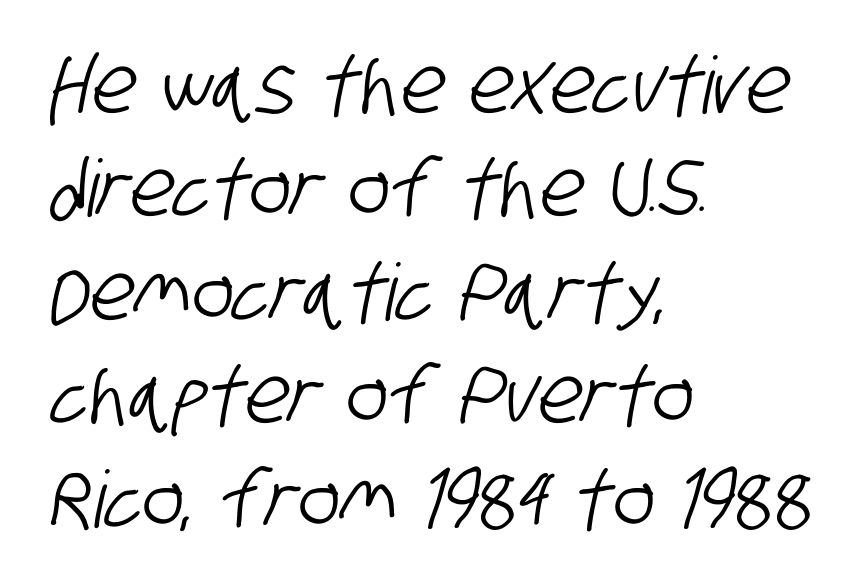
The image shows 79 px condensed sans-serif type; set left-aligned, normal line spacing (1.31x), normal letter spacing, not underlined; low stroke contrast and a large x-height.
